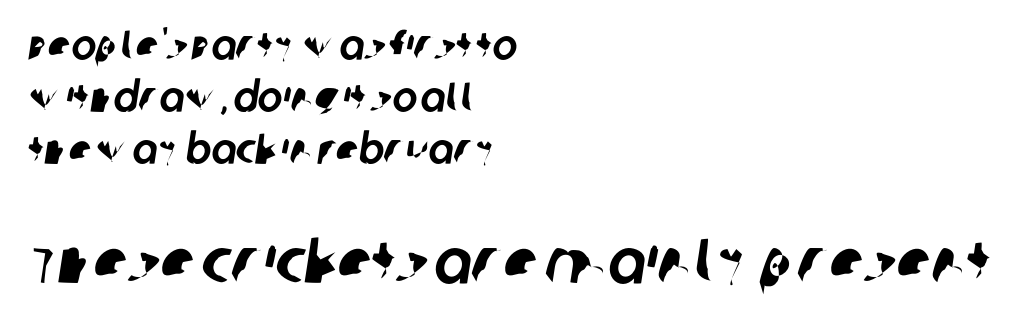
{"serif": "no", "width": "normal", "stroke_contrast": "low", "x_height": "large", "monospaced": "no", "underline": "no", "align": "left", "line_spacing_ratio": 1.24, "letter_spacing": "normal", "letter_spacing_em": 0.0, "larger_block": "second", "size_ratio": 1.5, "glyph_px": 63}
